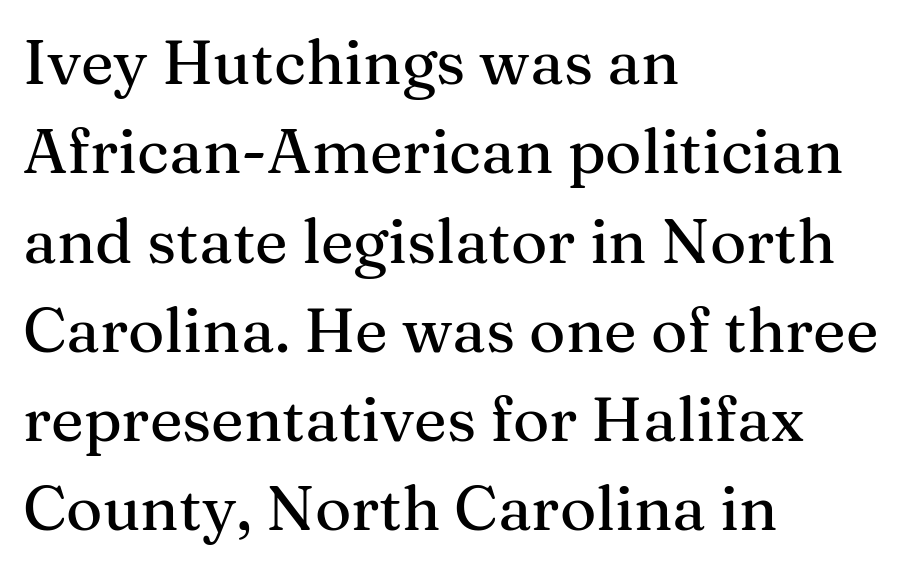
Q: Is the text italic (slanted)? A: No, it is upright.
Q: Is the typeface a serif or a sans-serif typeface? A: Serif.
Q: Is the text underlined? A: No.
Q: How is the paragraph aligned? A: Left-aligned.
Q: Is the spacing between letters normal or unusually wide? A: Normal.
Q: Is the spacing between lines tight, normal or loose? A: Normal.
Q: Width (condensed, normal, or wide)? A: Normal.
Q: Stroke contrast? A: Medium.
Q: x-height? A: Medium.
Q: Monospaced? A: No.
